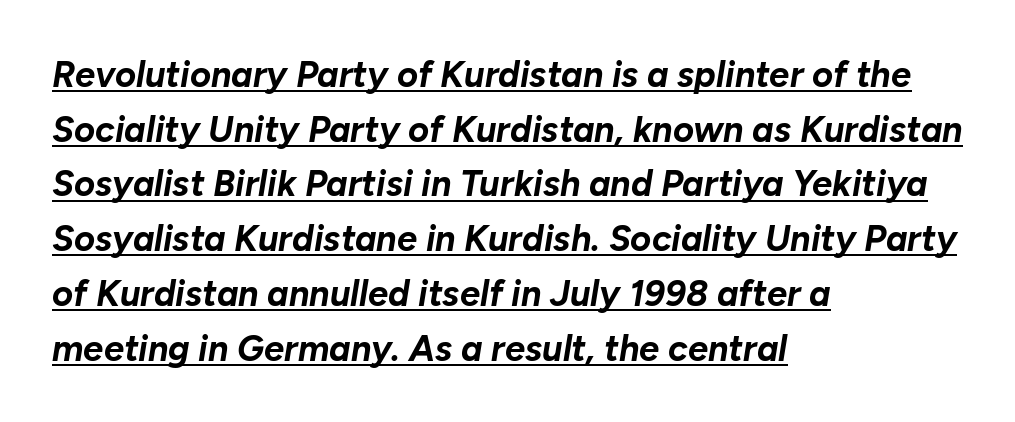
The image shows 36 px bold type, italic (leaning right); set left-aligned, normal line spacing (1.52x), normal letter spacing, underlined; low stroke contrast and a medium x-height.
